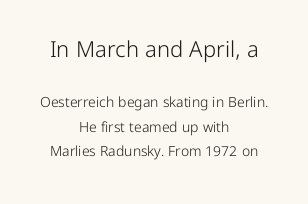
Q: Is the text bold? A: No.
Q: Is the text italic (slanted)? A: No, it is upright.
Q: Is the text underlined? A: No.
Q: How is the paragraph aligned? A: Centered.
Q: Is the spacing between letters normal or unusually wide? A: Normal.
Q: Which block of text is set in a larger size, the first (top) or the second (bottom)? A: The first (top) one.
